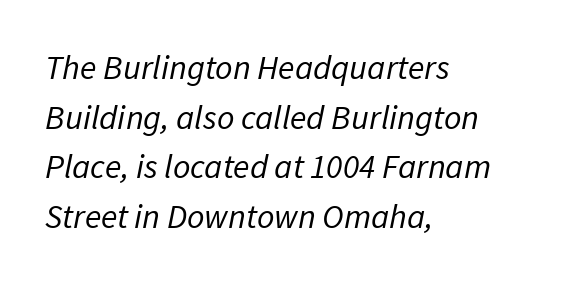
The image shows 34 px regular-weight sans-serif type; set left-aligned, normal line spacing (1.46x), normal letter spacing, not underlined; low stroke contrast and a medium x-height.
